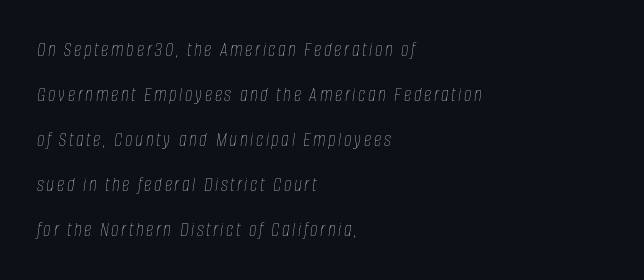
The image shows 21 px text type, italic (leaning right); set left-aligned, loose line spacing (2.14x), not underlined.
